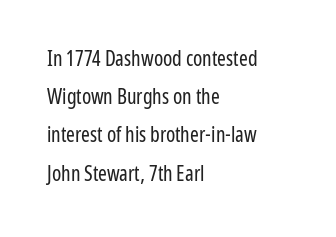
{"italic": "no", "bold": "no", "underline": "no", "align": "left", "line_spacing_ratio": 1.82, "letter_spacing": "normal", "letter_spacing_em": 0.0, "glyph_px": 21}
